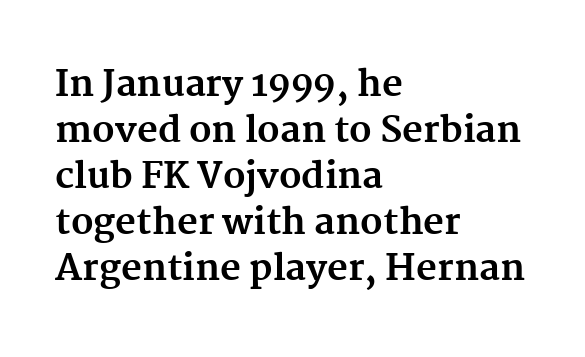
Q: Is the text bold? A: Yes.
Q: Is the text italic (slanted)? A: No, it is upright.
Q: Is the typeface a serif or a sans-serif typeface? A: Serif.
Q: Is the text underlined? A: No.
Q: How is the paragraph aligned? A: Left-aligned.
Q: Is the spacing between letters normal or unusually wide? A: Normal.
Q: Is the spacing between lines tight, normal or loose? A: Normal.
Q: Width (condensed, normal, or wide)? A: Normal.
Q: Stroke contrast? A: Medium.
Q: x-height? A: Medium.
Q: Monospaced? A: No.
